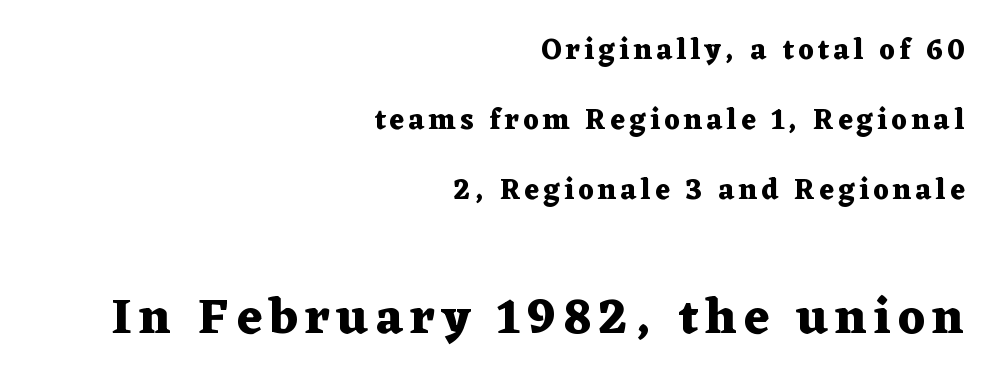
Which margin do the lines hug? The right one — the left edge is uneven. The letters carry serifs — small finishing strokes at the ends of their stems. One glance says open: line gaps are wider than usual. No italicization has been applied; the sample stays upright. The glyphs are unaccompanied by any horizontal stroke below them. Visually, the bottom section dominates because its glyphs are scaled up.
